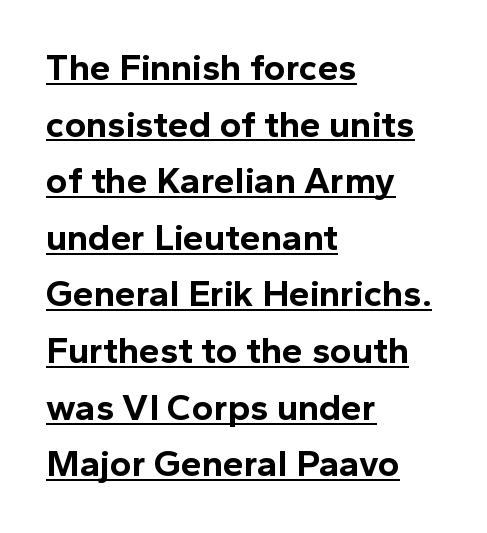
Q: Is the text bold? A: Yes.
Q: Is the text italic (slanted)? A: No, it is upright.
Q: Is the typeface a serif or a sans-serif typeface? A: Sans-serif.
Q: Is the text underlined? A: Yes.
Q: How is the paragraph aligned? A: Left-aligned.
Q: Is the spacing between letters normal or unusually wide? A: Normal.
Q: Is the spacing between lines tight, normal or loose? A: Normal.
Q: Width (condensed, normal, or wide)? A: Normal.
Q: x-height? A: Medium.
Q: Monospaced? A: No.
